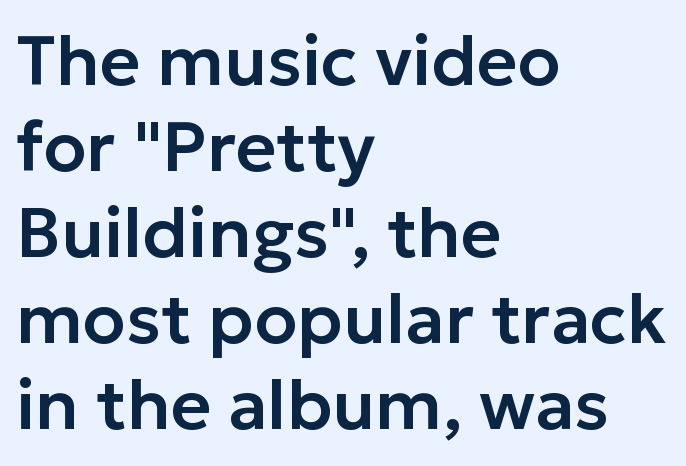
The image shows 70 px sans-serif type, upright; set left-aligned, line spacing 1.23x, normal letter spacing, not underlined; low stroke contrast and a medium x-height.
